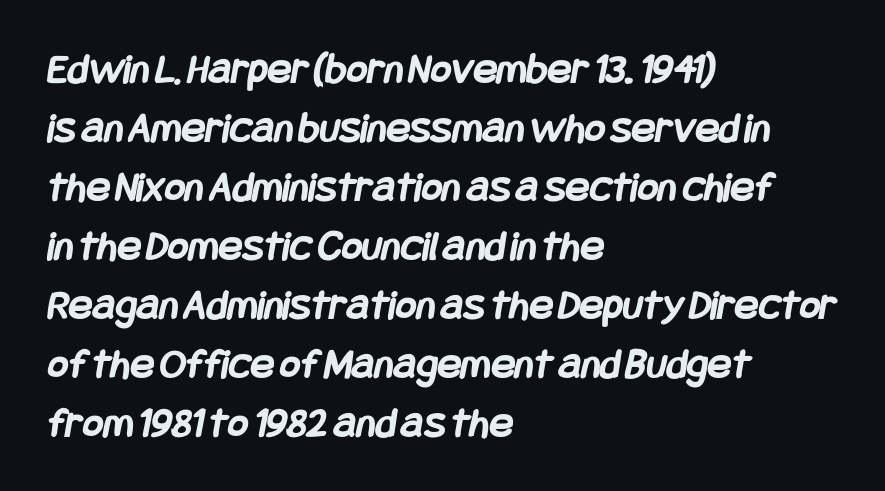
{"serif": "no", "bold": "yes", "weight": "semibold", "width": "condensed", "stroke_contrast": "low", "x_height": "large", "underline": "no", "align": "left", "line_spacing": "normal", "line_spacing_ratio": 1.34, "letter_spacing": "normal", "letter_spacing_em": 0.0, "glyph_px": 44}
